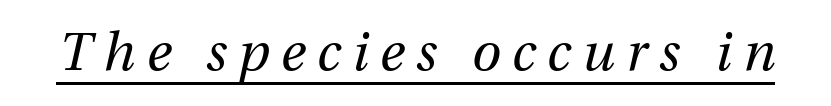
Q: Is the text bold? A: No.
Q: Is the text italic (slanted)? A: Yes, it leans right by about 12 degrees.
Q: Is the text underlined? A: Yes.
Q: Is the spacing between letters normal or unusually wide? A: Unusually wide.
Q: Width (condensed, normal, or wide)? A: Normal.
Q: Stroke contrast? A: Medium.
Q: x-height? A: Medium.
Q: Monospaced? A: No.
